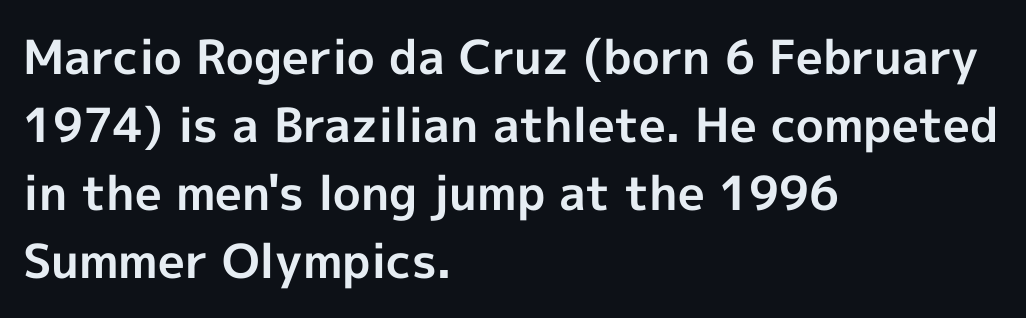
Regarding serifs, this sample does without them. Regarding leading, the lines here are spaced in the standard way. Summary of weight: heavy, a full bold. Tracking value appears to be zero — textbook default spacing. Letters rest on an invisible, unmarked baseline. The lines are quadded left.
